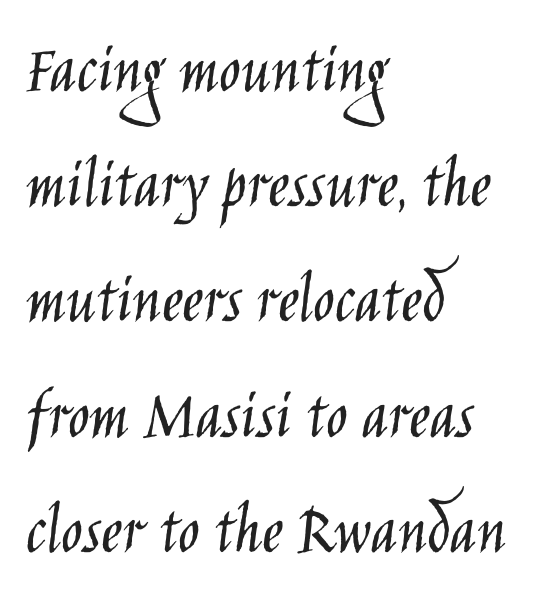
{"serif": "no", "bold": "no", "weight": "light", "width": "condensed", "stroke_contrast": "low", "x_height": "large", "monospaced": "no", "underline": "no", "align": "left", "line_spacing": "normal", "line_spacing_ratio": 1.6, "letter_spacing": "normal", "letter_spacing_em": 0.0, "glyph_px": 72}
